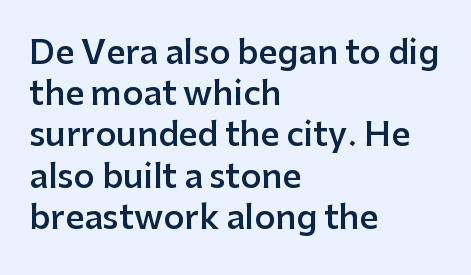
{"serif": "no", "italic": "no", "bold": "semi", "weight": "semibold", "width": "normal", "stroke_contrast": "low", "x_height": "medium", "monospaced": "no", "underline": "no", "align": "left", "line_spacing": "normal", "line_spacing_ratio": 1.25, "letter_spacing": "normal", "letter_spacing_em": 0.0, "glyph_px": 33}
